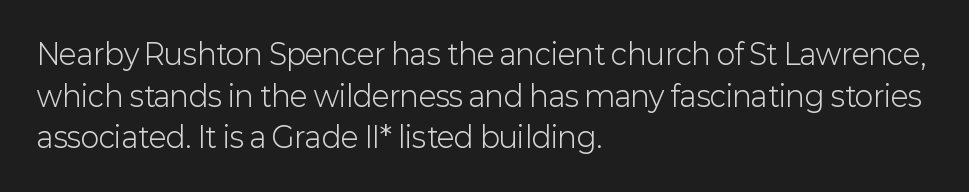
Proportional: the letters do not fall into vertical columns. Grotesque or geometric, the face here clearly has no serifs. How are the letters spaced? Ordinarily, with no added tracking. How would I describe the line gaps? Plain and ordinary.
